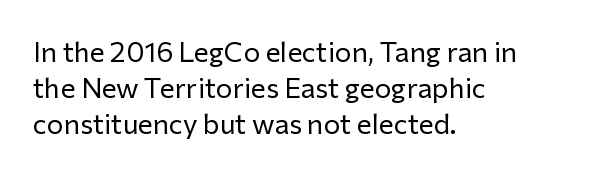
{"serif": "no", "italic": "no", "bold": "no", "weight": "regular", "width": "normal", "stroke_contrast": "low", "x_height": "medium", "monospaced": "no", "underline": "no", "align": "left", "line_spacing": "normal", "line_spacing_ratio": 1.29, "letter_spacing": "normal", "letter_spacing_em": 0.0, "glyph_px": 28}
